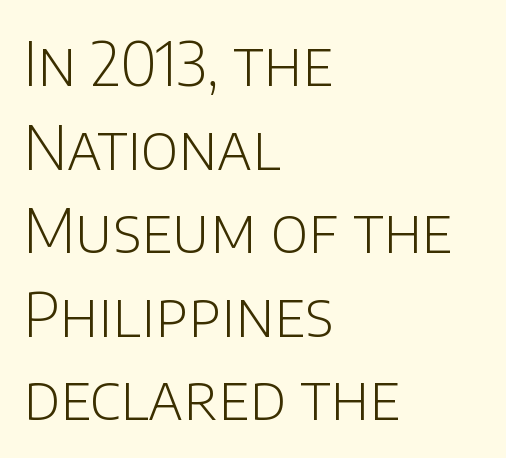
How would I describe the line gaps? Plain and ordinary. Counters stay open thanks to moderate or lighter strokes. Is the letter spacing exaggerated? No — it looks like the ordinary default. Words float on clear page, feet unadorned. Varying glyph widths throughout — classic text-font behaviour.
